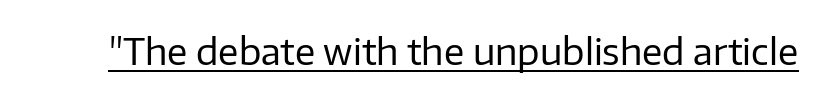
{"serif": "no", "italic": "no", "bold": "no", "weight": "regular", "width": "normal", "stroke_contrast": "low", "x_height": "medium", "monospaced": "no", "underline": "yes", "letter_spacing": "normal", "letter_spacing_em": 0.0, "glyph_px": 37}
